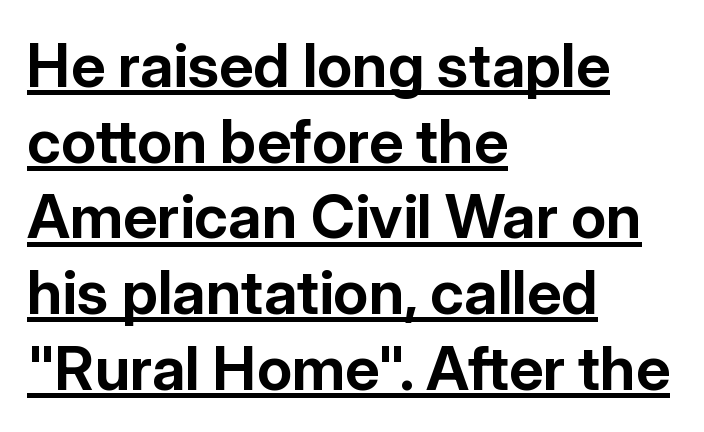
{"serif": "no", "italic": "no", "bold": "yes", "weight": "bold", "width": "normal", "stroke_contrast": "low", "x_height": "medium", "monospaced": "no", "underline": "yes", "align": "left", "line_spacing_ratio": 1.24, "letter_spacing": "normal", "letter_spacing_em": 0.0, "glyph_px": 61}
